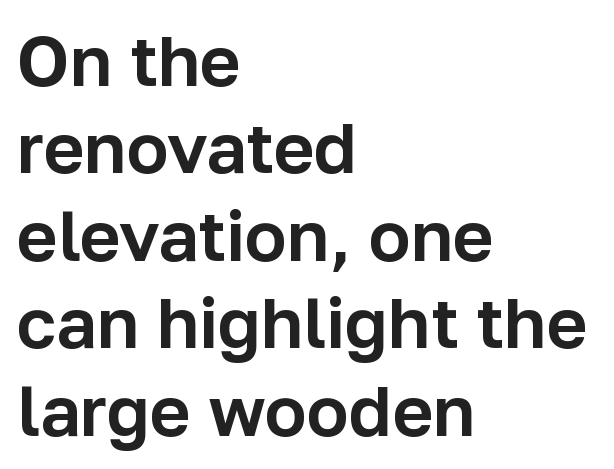
This rendering employs a face without finishing strokes, i.e., a sans-serif. This sample has the flowing, uneven cadence of proportional lettering. Notice how the passage keeps a crisp vertical edge on the left only. The face used here is rendered with its standard letterfit. Just letters on the line, the space beneath them empty. The axis of the letterforms is exactly vertical.
